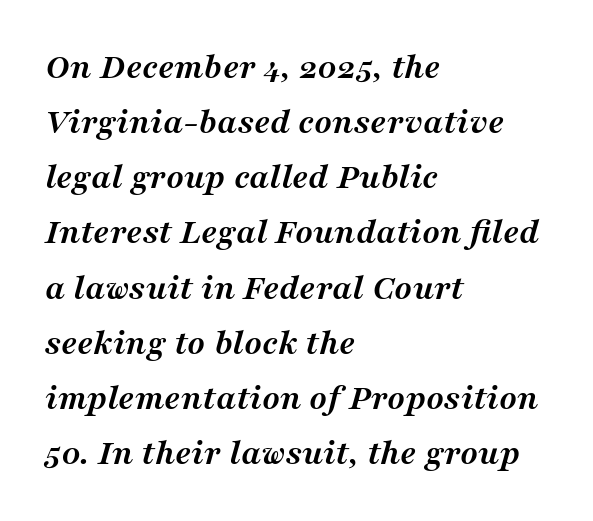
{"serif": "yes", "italic": "yes", "lean": "right", "slant_degrees": 16, "bold": "yes", "weight": "semibold", "width": "normal", "stroke_contrast": "medium", "x_height": "medium", "monospaced": "no", "underline": "no", "align": "left", "line_spacing": "normal", "line_spacing_ratio": 1.49, "letter_spacing": "normal", "letter_spacing_em": 0.0, "glyph_px": 37}
